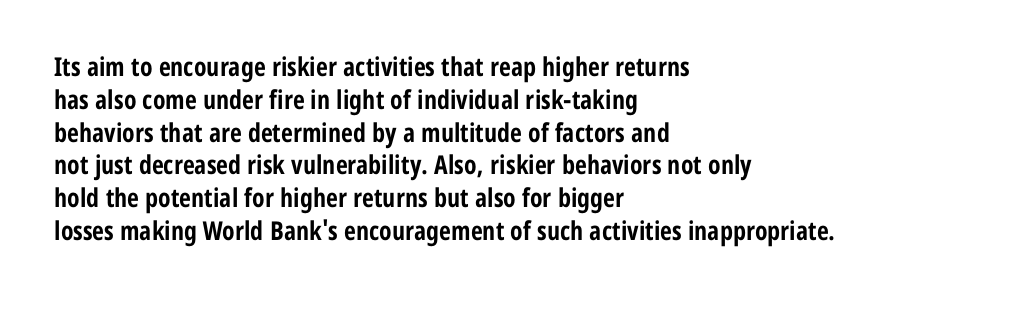
The image shows 26 px bold type, upright; set left-aligned, normal line spacing (1.26x), normal letter spacing, not underlined.
